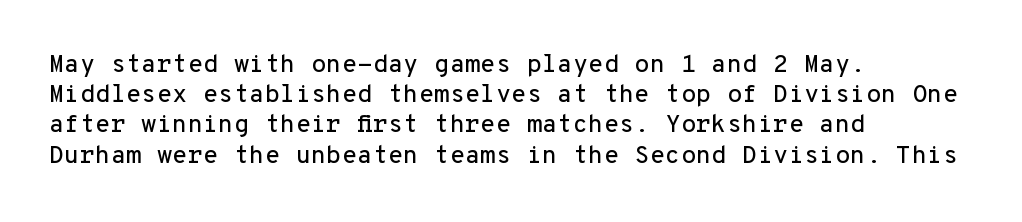
{"italic": "no", "underline": "no", "align": "left", "line_spacing_ratio": 1.21, "letter_spacing": "normal", "letter_spacing_em": 0.0, "glyph_px": 25}
